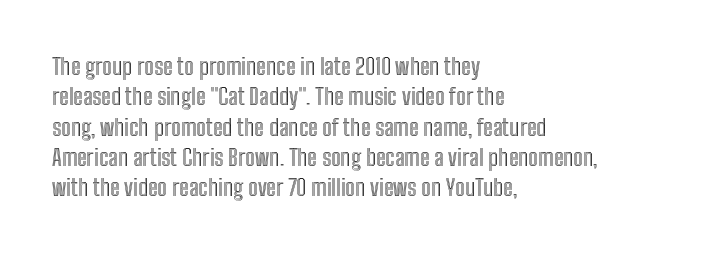
The face used here is rendered with its standard letterfit. These lines are set flush left with a ragged right edge. The glyphs are unaccompanied by any horizontal stroke below them. Normally led — the rows are evenly, conventionally spaced. Do the letters lean? They stand straight.
